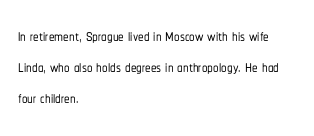
Nope, not italic — everything's standing straight. You could call the tracking neutral — neither tight nor loose. Descenders hang freely into open space. Vertical spacing — default. The compositor pushed each line to the left boundary.
